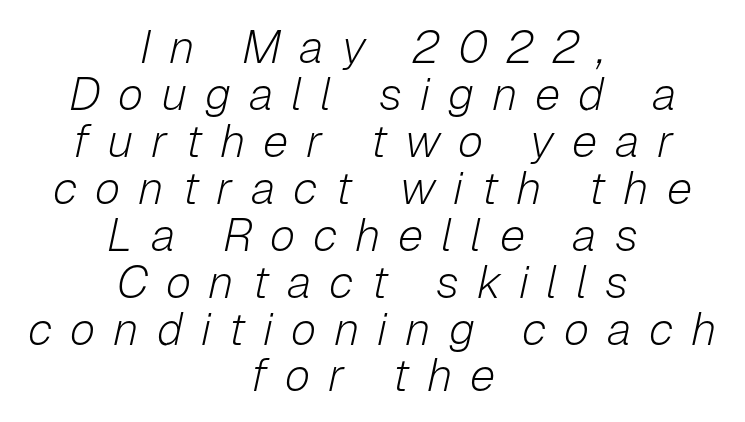
Q: Is the text bold? A: No.
Q: Is the text italic (slanted)? A: Yes, it leans right by about 12 degrees.
Q: Is the text underlined? A: No.
Q: How is the paragraph aligned? A: Centered.
Q: Is the spacing between letters normal or unusually wide? A: Unusually wide.
Q: Is the spacing between lines tight, normal or loose? A: Tight.
Q: Width (condensed, normal, or wide)? A: Normal.
Q: Stroke contrast? A: Low.
Q: x-height? A: Medium.
Q: Monospaced? A: No.
